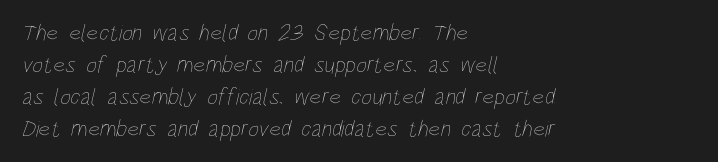
The typesetter chose a ragged-right arrangement here. Compared with typical paragraphs, the rows here are spaced about the same. Look at the tracking — it's just the regular setting, nothing added. The space beneath each line is pristine and unruled. Caption: face not bold, strokes unweighted.
